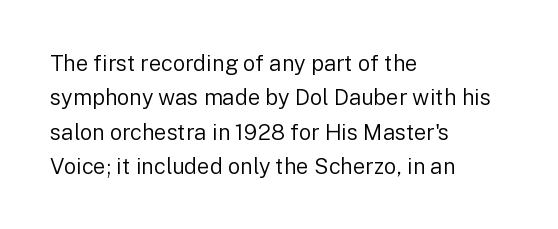
The specimen reads as upright at a glance. Is the stroke heavy? The answer is a plain regular-or-lighter. Clear beneath every line of the passage. Notice how descenders clear the ascenders below comfortably — that's standard leading.
